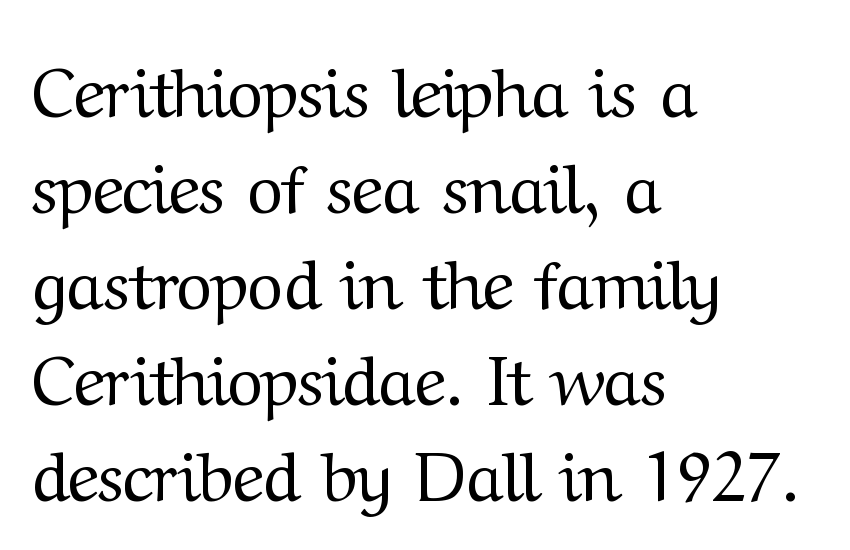
Q: Is the text bold? A: No.
Q: Is the text italic (slanted)? A: No, it is upright.
Q: Is the typeface a serif or a sans-serif typeface? A: Serif.
Q: Is the text underlined? A: No.
Q: How is the paragraph aligned? A: Left-aligned.
Q: Is the spacing between letters normal or unusually wide? A: Normal.
Q: Is the spacing between lines tight, normal or loose? A: Normal.
Q: Width (condensed, normal, or wide)? A: Normal.
Q: Stroke contrast? A: Medium.
Q: x-height? A: Medium.
Q: Monospaced? A: No.
